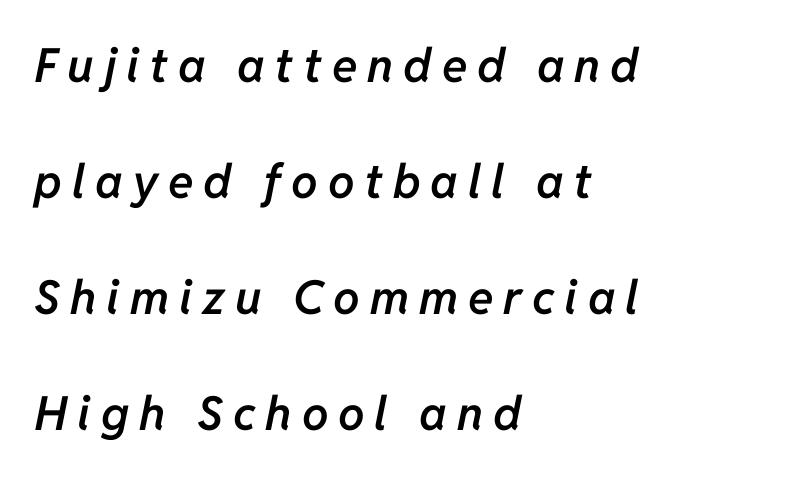
{"italic": "yes", "lean": "right", "slant_degrees": 11, "bold": "semi", "weight": "semibold", "width": "normal", "stroke_contrast": "low", "x_height": "medium", "monospaced": "no", "underline": "no", "align": "left", "line_spacing": "loose", "line_spacing_ratio": 2.47, "letter_spacing": "wide", "letter_spacing_em": 0.21, "glyph_px": 47}
